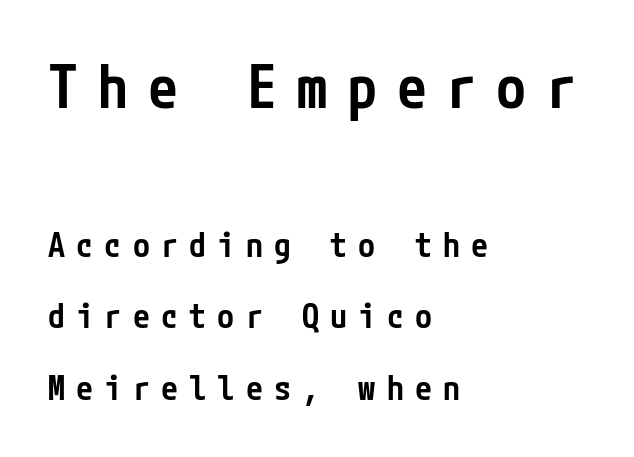
The image shows 60 px semibold, condensed sans-serif type, upright; set left-aligned, loose line spacing (2.11x), unusually wide letter spacing (+0.33 em), not underlined; the first (top) block is 1.76x larger; low stroke contrast and a medium x-height.
